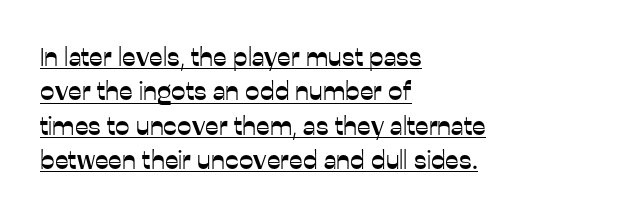
Characters follow at the spacing the type designer built in. The font's upright variant was chosen for this text. Short and long lines alike share a common starting point at left. Regarding leading, the lines here are spaced in the standard way. Check the space under the baseline: a stroke is drawn there.
